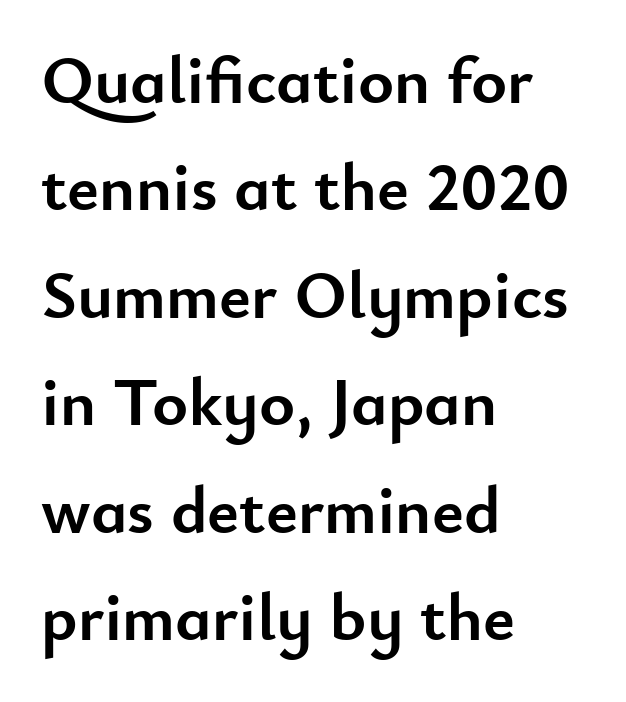
Q: Is the text bold? A: Yes.
Q: Is the text italic (slanted)? A: No, it is upright.
Q: Is the typeface a serif or a sans-serif typeface? A: Sans-serif.
Q: Is the text underlined? A: No.
Q: How is the paragraph aligned? A: Left-aligned.
Q: Is the spacing between letters normal or unusually wide? A: Normal.
Q: Is the spacing between lines tight, normal or loose? A: Normal.
Q: Width (condensed, normal, or wide)? A: Normal.
Q: Stroke contrast? A: Low.
Q: x-height? A: Small.
Q: Monospaced? A: No.
